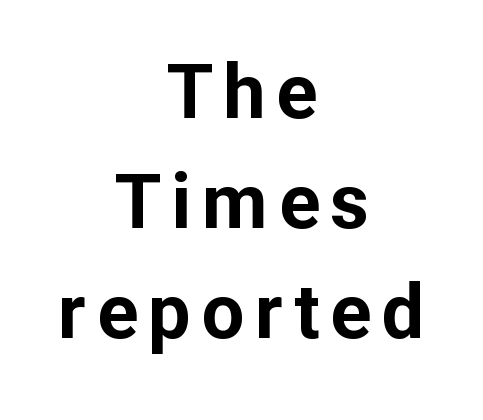
Q: Is the text bold? A: Yes.
Q: Is the text italic (slanted)? A: No, it is upright.
Q: Is the typeface a serif or a sans-serif typeface? A: Sans-serif.
Q: Is the text underlined? A: No.
Q: How is the paragraph aligned? A: Centered.
Q: Is the spacing between lines tight, normal or loose? A: Normal.
Q: Width (condensed, normal, or wide)? A: Normal.
Q: Stroke contrast? A: Low.
Q: x-height? A: Medium.
Q: Monospaced? A: No.
